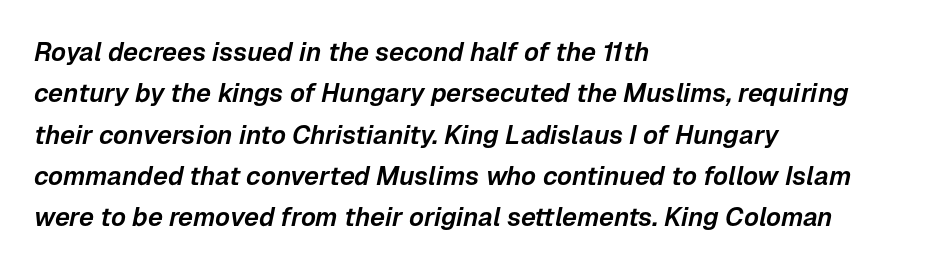
Q: Is the text italic (slanted)? A: Yes, it leans right by about 12 degrees.
Q: Is the text underlined? A: No.
Q: How is the paragraph aligned? A: Left-aligned.
Q: Is the spacing between letters normal or unusually wide? A: Normal.
Q: Is the spacing between lines tight, normal or loose? A: Normal.
